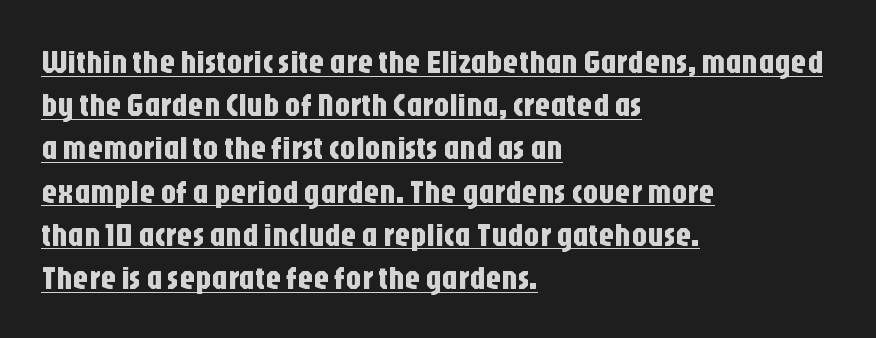
{"serif": "no", "italic": "no", "width": "condensed", "stroke_contrast": "low", "x_height": "large", "monospaced": "no", "underline": "yes", "align": "left", "line_spacing": "normal", "line_spacing_ratio": 1.35, "letter_spacing": "normal", "letter_spacing_em": 0.0, "glyph_px": 32}
